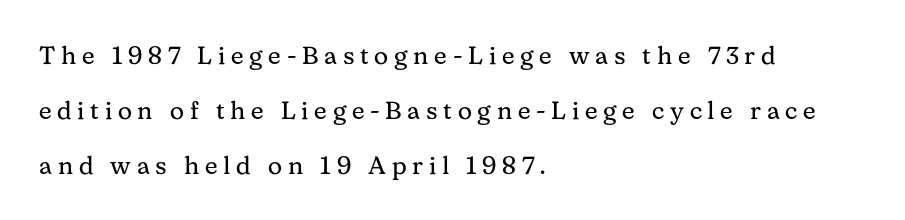
The image shows 25 px text type, upright; set left-aligned, loose line spacing (2.2x), unusually wide letter spacing (+0.23 em), not underlined.
